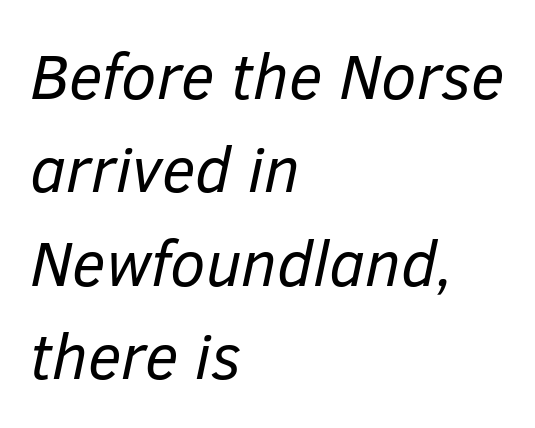
This sample keeps an unexceptional amount of space between lines. When letters slant like this, we call the style italic. What stands out about the letter spacing? Nothing — it is the standard amount. Casual observation: everything's shoved over to the left.
